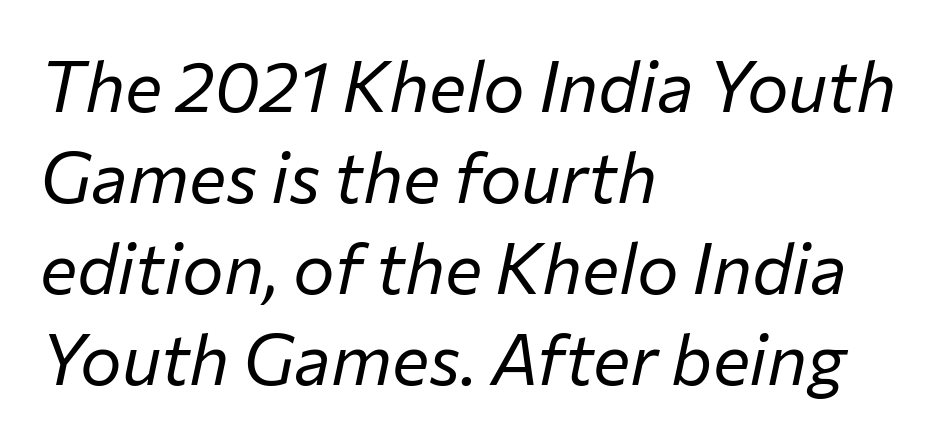
Q: Is the text bold? A: No.
Q: Is the text italic (slanted)? A: Yes, it leans right by about 12 degrees.
Q: Is the text underlined? A: No.
Q: How is the paragraph aligned? A: Left-aligned.
Q: Is the spacing between letters normal or unusually wide? A: Normal.
Q: Is the spacing between lines tight, normal or loose? A: Normal.
Q: Width (condensed, normal, or wide)? A: Normal.
Q: Stroke contrast? A: Low.
Q: x-height? A: Medium.
Q: Monospaced? A: No.
